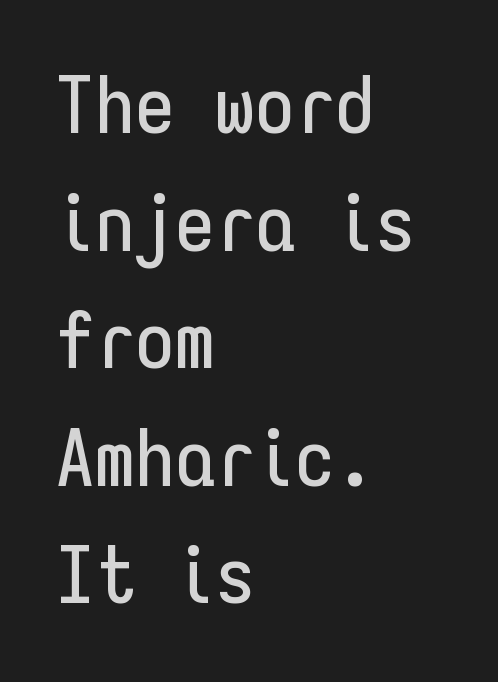
{"serif": "no", "italic": "no", "width": "condensed", "stroke_contrast": "low", "x_height": "medium", "monospaced": "yes", "underline": "no", "align": "left", "line_spacing": "normal", "line_spacing_ratio": 1.47, "letter_spacing": "normal", "letter_spacing_em": 0.0, "glyph_px": 80}
